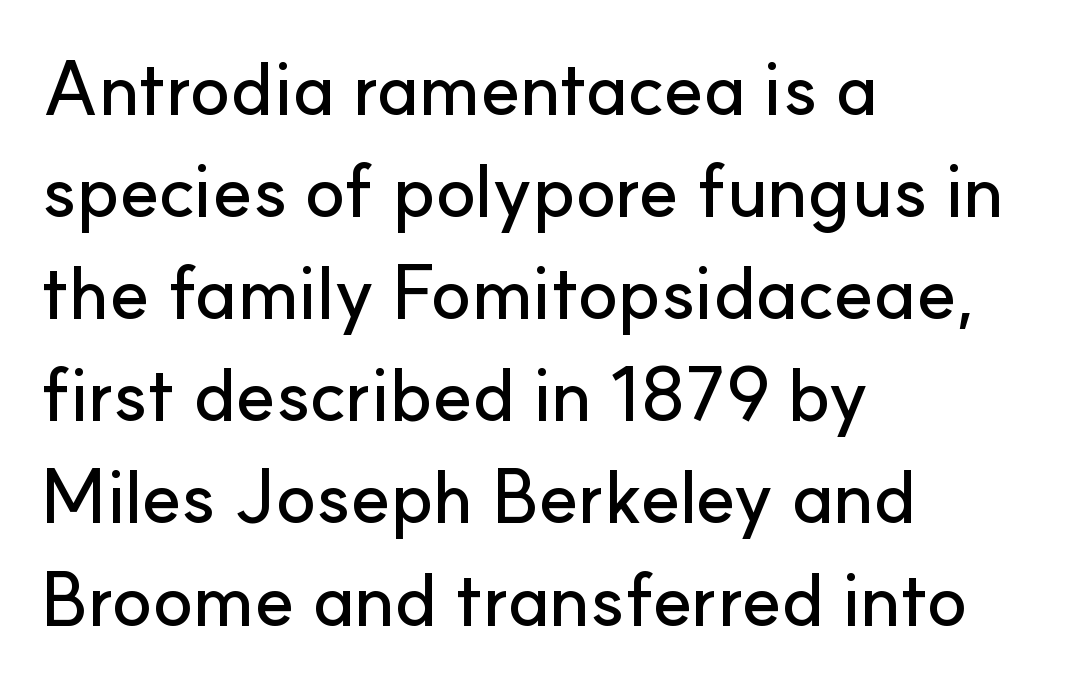
Q: Is the text italic (slanted)? A: No, it is upright.
Q: Is the typeface a serif or a sans-serif typeface? A: Sans-serif.
Q: Is the text underlined? A: No.
Q: How is the paragraph aligned? A: Left-aligned.
Q: Is the spacing between letters normal or unusually wide? A: Normal.
Q: Is the spacing between lines tight, normal or loose? A: Normal.
Q: Width (condensed, normal, or wide)? A: Normal.
Q: Stroke contrast? A: Low.
Q: x-height? A: Small.
Q: Monospaced? A: No.
